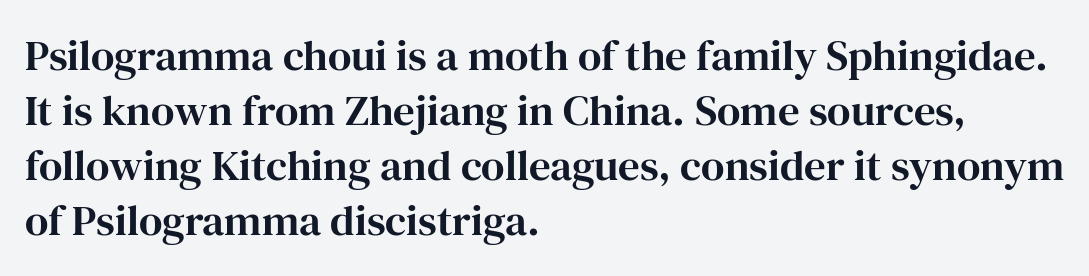
{"serif": "yes", "italic": "no", "width": "normal", "stroke_contrast": "high", "x_height": "medium", "monospaced": "no", "underline": "no", "align": "left", "line_spacing": "normal", "line_spacing_ratio": 1.28, "letter_spacing": "normal", "letter_spacing_em": 0.0, "glyph_px": 43}
